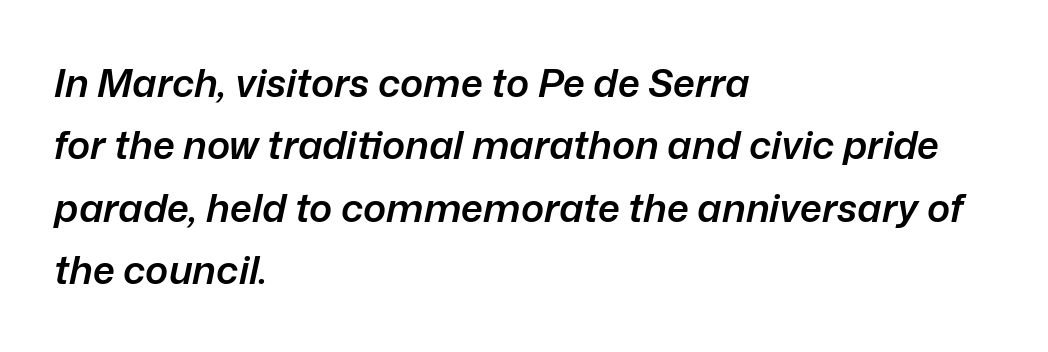
{"italic": "yes", "lean": "right", "slant_degrees": 12, "bold": "semi", "weight": "semibold", "width": "normal", "stroke_contrast": "low", "x_height": "medium", "monospaced": "no", "underline": "no", "align": "left", "line_spacing": "normal", "line_spacing_ratio": 1.6, "letter_spacing": "normal", "letter_spacing_em": 0.0, "glyph_px": 39}
